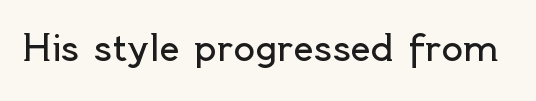
{"serif": "no", "italic": "no", "bold": "no", "weight": "regular", "width": "normal", "x_height": "small", "monospaced": "no", "underline": "no", "letter_spacing": "normal", "letter_spacing_em": 0.0, "glyph_px": 36}
